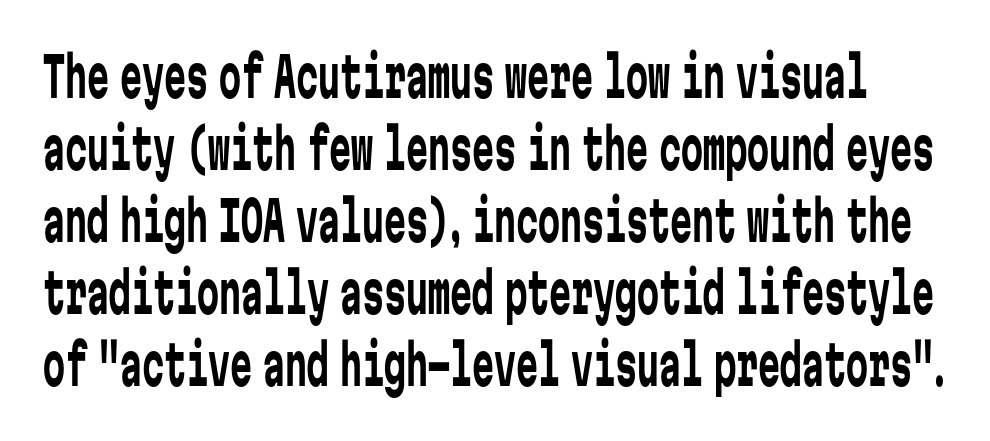
The image shows 55 px regular-weight, condensed sans-serif type, upright, monospaced; set normal line spacing (1.31x), normal letter spacing, not underlined; low stroke contrast and a medium x-height.
